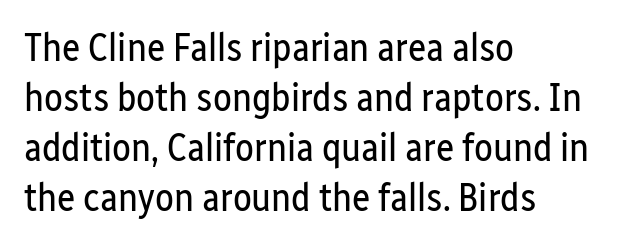
Q: Is the text bold? A: No.
Q: Is the text italic (slanted)? A: No, it is upright.
Q: Is the typeface a serif or a sans-serif typeface? A: Sans-serif.
Q: Is the text underlined? A: No.
Q: How is the paragraph aligned? A: Left-aligned.
Q: Is the spacing between letters normal or unusually wide? A: Normal.
Q: Is the spacing between lines tight, normal or loose? A: Normal.
Q: Width (condensed, normal, or wide)? A: Condensed.
Q: Stroke contrast? A: Low.
Q: x-height? A: Medium.
Q: Monospaced? A: No.
